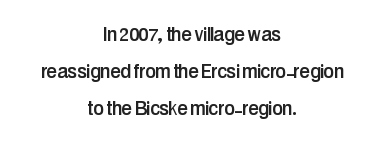
The image shows 24 px text type, upright; set centered, normal line spacing (1.55x), normal letter spacing, not underlined.
